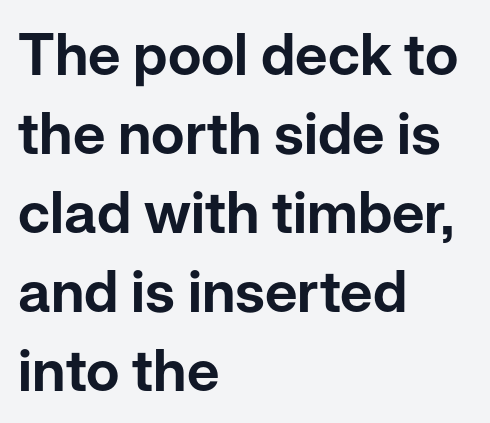
The type sits square on the baseline with zero lean. Each letter's strokes conclude bluntly, with no projecting serifs. The rendering keeps characters at their native spacing. The rendering uses a moderate line-height, typical for paragraphs.
